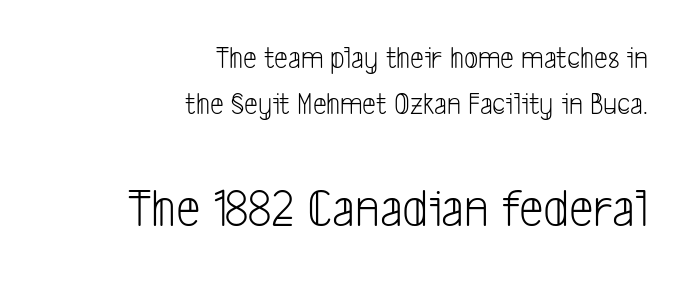
Interline gaps are of average width in this sample. Letters have the restrained weight of plain body copy at most. A typesetter would label this face a sans. Glance below the letters and you will spot only blank space. Right-aligned paragraph, ragged on the left.
